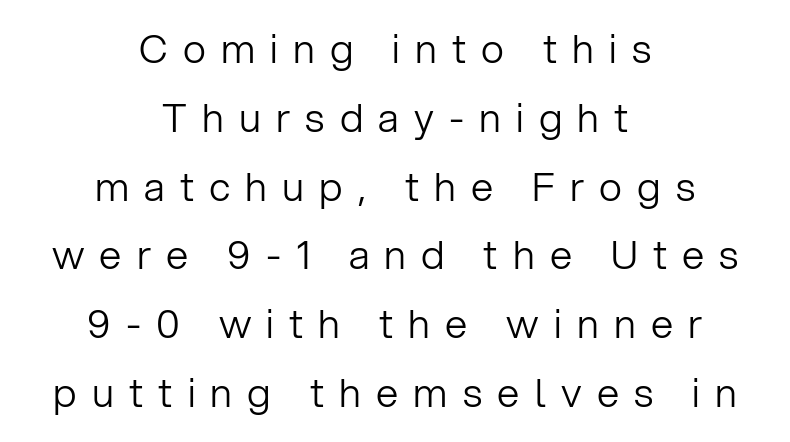
The image shows 40 px light sans-serif type, upright; set centered, line spacing 1.72x, unusually wide letter spacing (+0.38 em), not underlined; low stroke contrast and a medium x-height.
